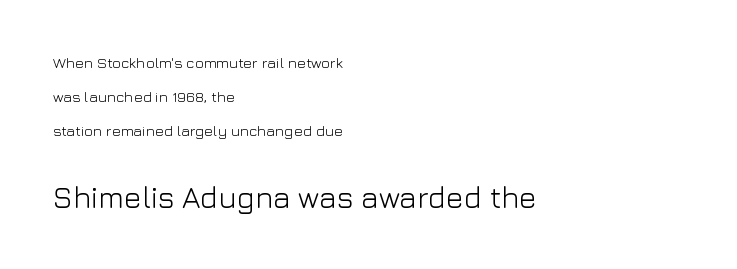
Q: Is the text bold? A: No.
Q: Is the text italic (slanted)? A: No, it is upright.
Q: Is the typeface a serif or a sans-serif typeface? A: Sans-serif.
Q: Is the text underlined? A: No.
Q: How is the paragraph aligned? A: Left-aligned.
Q: Is the spacing between letters normal or unusually wide? A: Normal.
Q: Is the spacing between lines tight, normal or loose? A: Loose.
Q: Which block of text is set in a larger size, the first (top) or the second (bottom)? A: The second (bottom) one.
Q: Width (condensed, normal, or wide)? A: Normal.
Q: Stroke contrast? A: Low.
Q: x-height? A: Medium.
Q: Monospaced? A: No.
